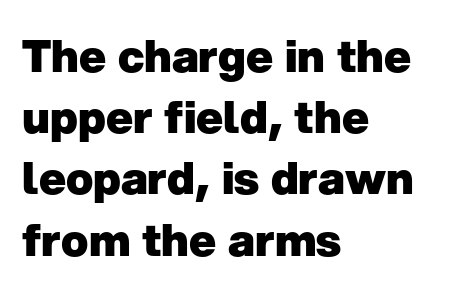
The image shows 45 px heavy sans-serif type, upright; set left-aligned, normal line spacing (1.36x), normal letter spacing, not underlined; low stroke contrast and a medium x-height.
